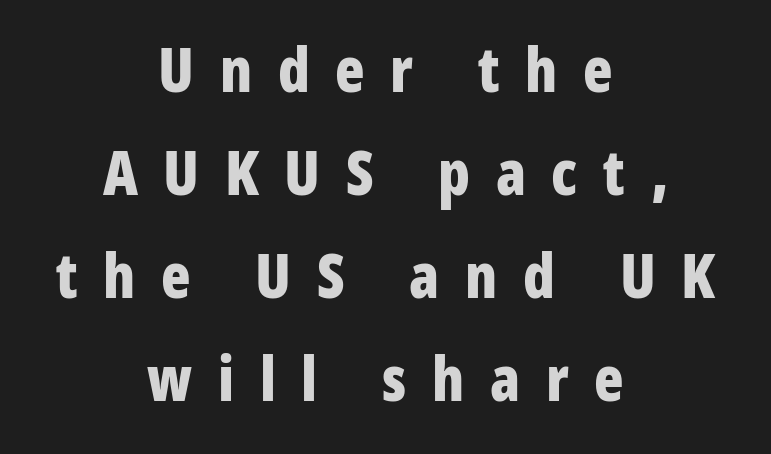
A bare baseline throughout the passage. In terms of letterspacing, this is a distinctly airy, spread setting. The rendering uses a moderate line-height, typical for paragraphs. The characters look thick and weighty, a clear bold. Varying glyph widths throughout — classic text-font behaviour. No italicization has been applied; the sample stays upright.
